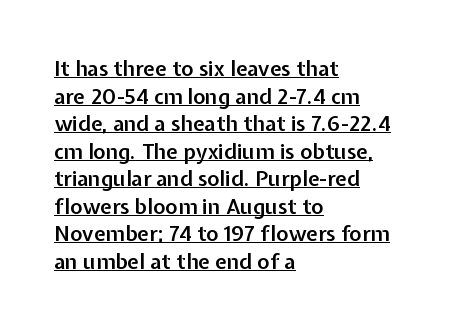
The text block is weighted toward the left margin, trailing off unevenly rightward. Is there much room between lines? A standard amount, neither cramped nor airy. In terms of letterspacing, this is plain default setting. Summary of weight: moderately heavy, a semibold. Nope, not italic — everything's standing straight. Check the space under the baseline: a stroke is drawn there.
